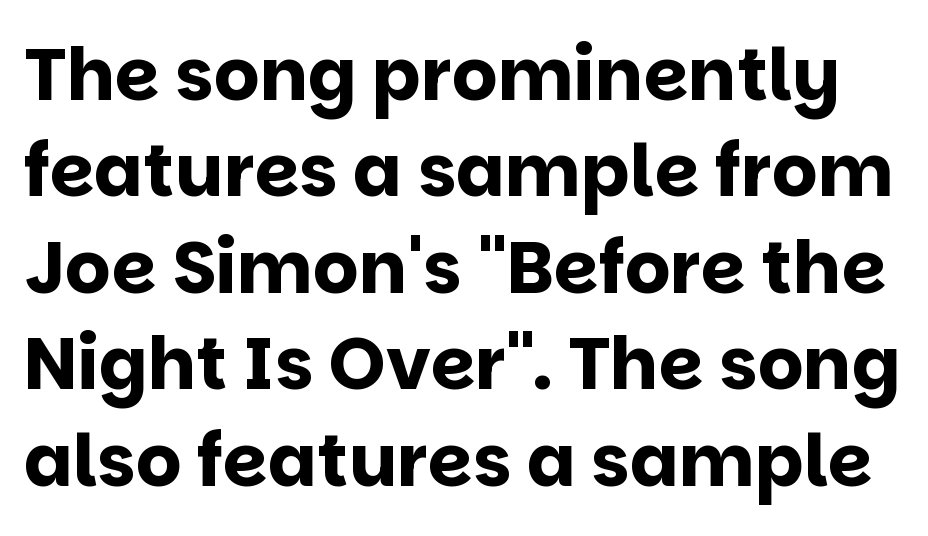
Q: Is the text bold? A: Yes.
Q: Is the text italic (slanted)? A: No, it is upright.
Q: Is the typeface a serif or a sans-serif typeface? A: Sans-serif.
Q: Is the text underlined? A: No.
Q: Is the spacing between letters normal or unusually wide? A: Normal.
Q: Is the spacing between lines tight, normal or loose? A: Normal.
Q: Width (condensed, normal, or wide)? A: Normal.
Q: Stroke contrast? A: Low.
Q: x-height? A: Large.
Q: Monospaced? A: No.
